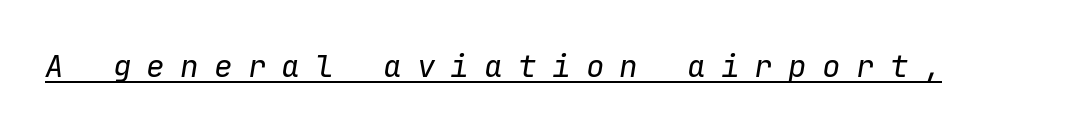
{"italic": "yes", "lean": "right", "slant_degrees": 9, "bold": "no", "weight": "regular", "width": "normal", "stroke_contrast": "low", "x_height": "medium", "monospaced": "yes", "underline": "yes", "letter_spacing": "wide", "letter_spacing_em": 0.49, "glyph_px": 31}
